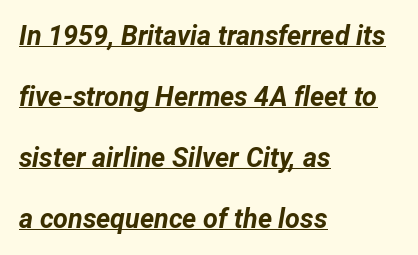
Q: Is the text bold? A: Yes.
Q: Is the text italic (slanted)? A: Yes, it leans right by about 12 degrees.
Q: Is the text underlined? A: Yes.
Q: How is the paragraph aligned? A: Left-aligned.
Q: Is the spacing between letters normal or unusually wide? A: Normal.
Q: Is the spacing between lines tight, normal or loose? A: Loose.
